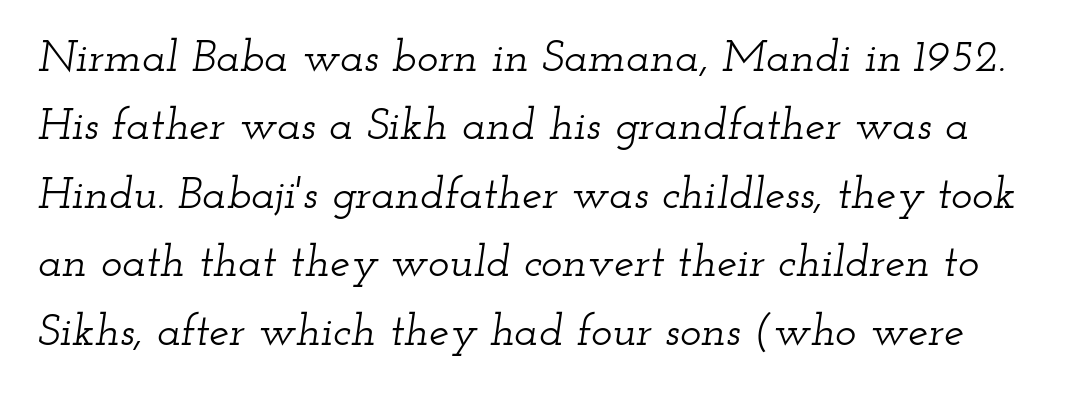
The image shows 45 px wide serif type, italic (leaning right); set normal line spacing (1.52x), normal letter spacing, not underlined; low stroke contrast and a small x-height.
